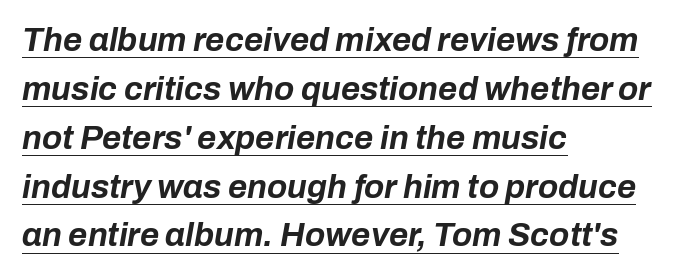
The image shows 33 px bold type, italic (leaning right); set left-aligned, normal line spacing (1.48x), normal letter spacing, underlined; low stroke contrast and a medium x-height.
